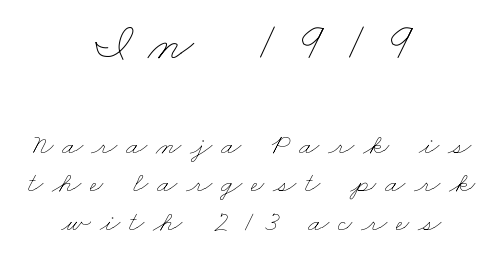
{"bold": "no", "weight": "thin", "width": "wide", "stroke_contrast": "low", "x_height": "small", "monospaced": "no", "underline": "no", "align": "center", "line_spacing": "normal", "line_spacing_ratio": 1.29, "letter_spacing": "wide", "letter_spacing_em": 0.29, "larger_block": "first", "size_ratio": 1.77, "glyph_px": 53}
